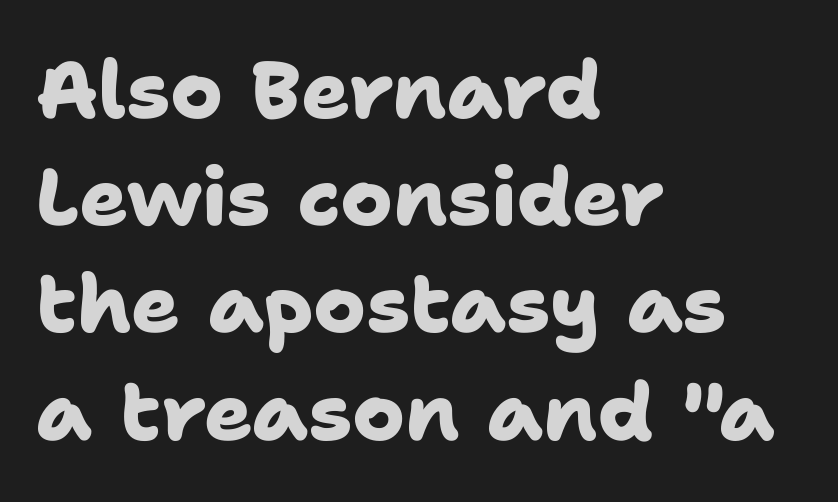
The image shows 80 px heavy sans-serif type; set left-aligned, normal line spacing (1.34x), normal letter spacing, not underlined; low stroke contrast and a medium x-height.
